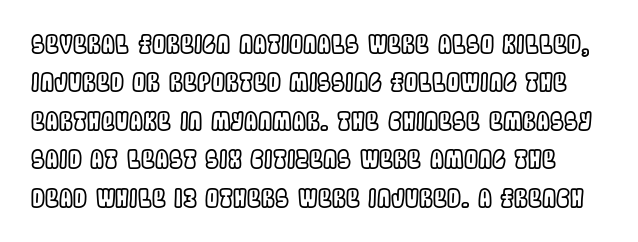
Any mark beneath the type? The region is blank. Spacing between characters is what you'd get straight out of the box. This sample uses an upright cut, with every glyph sitting square on the baseline. One glance says typical: line gaps are just what's usual.
